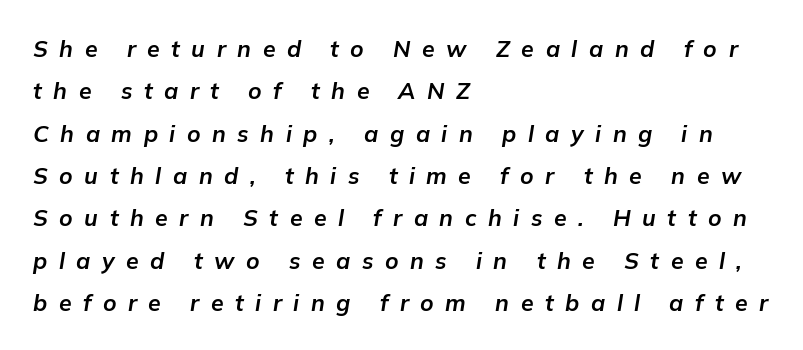
{"italic": "yes", "lean": "right", "slant_degrees": 9, "bold": "yes", "underline": "no", "align": "left", "line_spacing_ratio": 1.84, "letter_spacing": "wide", "letter_spacing_em": 0.5, "glyph_px": 23}
